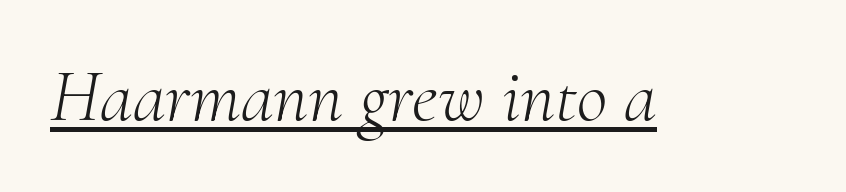
Q: Is the text bold? A: No.
Q: Is the text italic (slanted)? A: Yes, it leans right by about 10 degrees.
Q: Is the typeface a serif or a sans-serif typeface? A: Serif.
Q: Is the text underlined? A: Yes.
Q: Is the spacing between letters normal or unusually wide? A: Normal.
Q: Width (condensed, normal, or wide)? A: Normal.
Q: Stroke contrast? A: Medium.
Q: x-height? A: Small.
Q: Monospaced? A: No.
